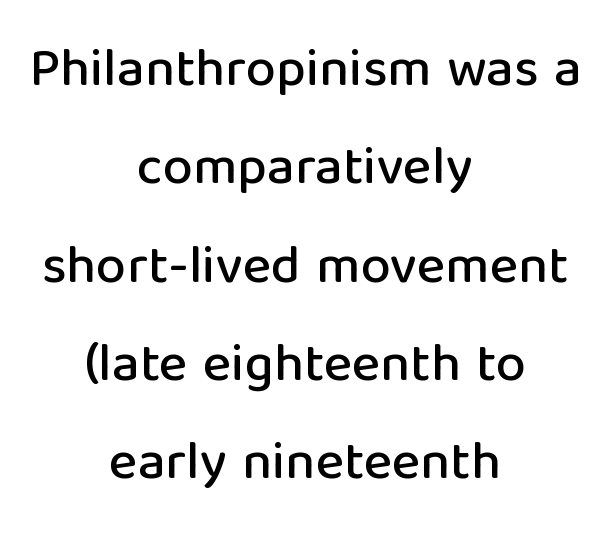
Centered paragraph, ragged on both sides. Words float on clear page, feet unadorned. This sample uses a sans-serif face. Note the varied advance widths — an 'i' is clearly narrower than an 'm'.
